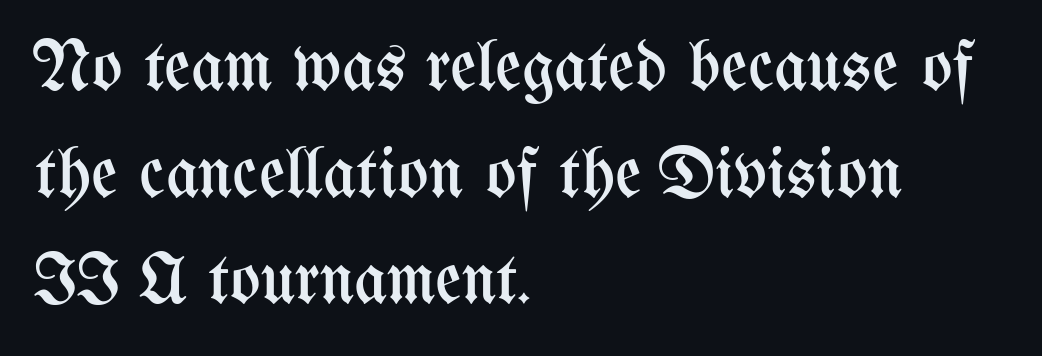
This rendering uses left alignment, leaving the right contour irregular. Regarding leading, the lines here are spaced in the standard way. Do the characters align in a grid? No, the font is proportional. The gaps between neighbouring characters are ordinary and unremarkable.
